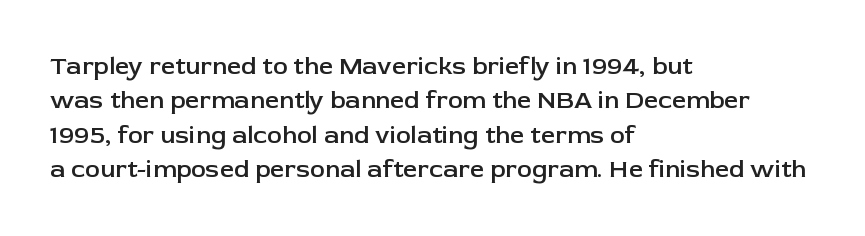
No italicization has been applied; the sample stays upright. Every letter is mildly thick-stroked: semibold rather than bold. The rag falls on the right side of this text block. The area under the type is left untouched.
